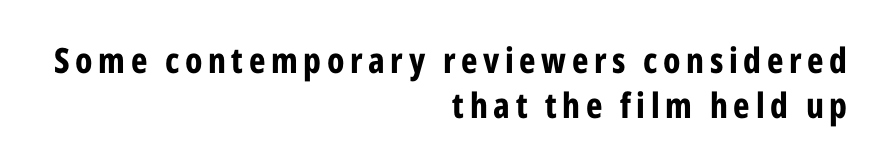
{"serif": "no", "italic": "no", "bold": "yes", "weight": "bold", "width": "condensed", "stroke_contrast": "low", "x_height": "medium", "monospaced": "no", "underline": "no", "align": "right", "line_spacing": "normal", "line_spacing_ratio": 1.28, "glyph_px": 35}
